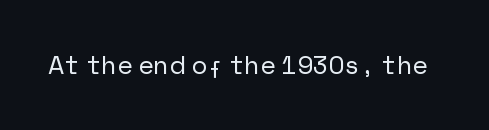
The image shows 26 px text type, upright; set normal letter spacing, not underlined.
